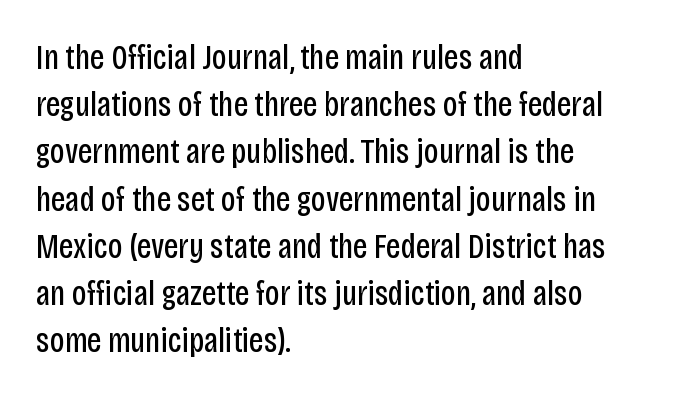
The image shows 35 px regular-weight, condensed sans-serif type, upright; set left-aligned, normal line spacing (1.35x), normal letter spacing, not underlined; low stroke contrast and a large x-height.
